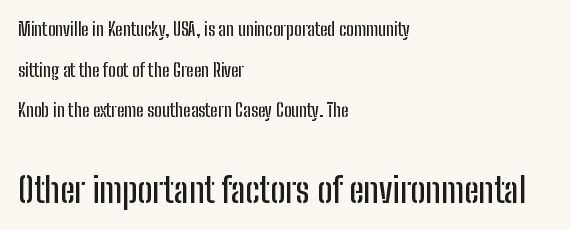
The image shows 35 px condensed sans-serif type, upright; set left-aligned, loose line spacing (2.26x), normal letter spacing, not underlined; the second (bottom) block is 1.94x larger; low stroke contrast and a medium x-height.
